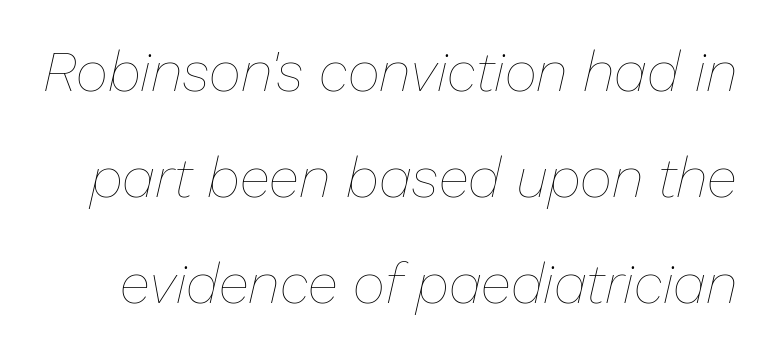
The image shows 56 px thin type, italic (leaning right); set line spacing 1.89x, normal letter spacing, not underlined; low stroke contrast and a medium x-height.
